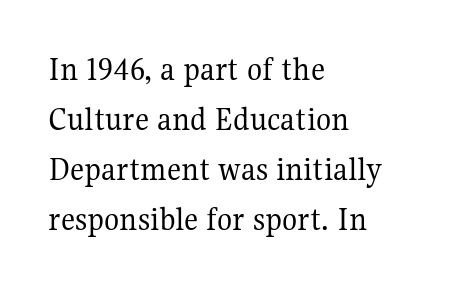
The image shows 35 px regular-weight serif type, upright; set left-aligned, normal line spacing (1.43x), normal letter spacing, not underlined; medium stroke contrast and a medium x-height.
